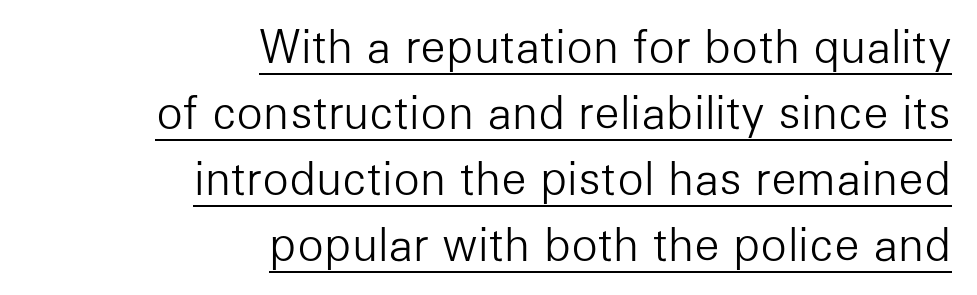
Q: Is the text bold? A: No.
Q: Is the text italic (slanted)? A: No, it is upright.
Q: Is the typeface a serif or a sans-serif typeface? A: Sans-serif.
Q: Is the text underlined? A: Yes.
Q: How is the paragraph aligned? A: Right-aligned.
Q: Is the spacing between letters normal or unusually wide? A: Normal.
Q: Is the spacing between lines tight, normal or loose? A: Normal.
Q: Width (condensed, normal, or wide)? A: Normal.
Q: Stroke contrast? A: Low.
Q: x-height? A: Medium.
Q: Monospaced? A: No.
